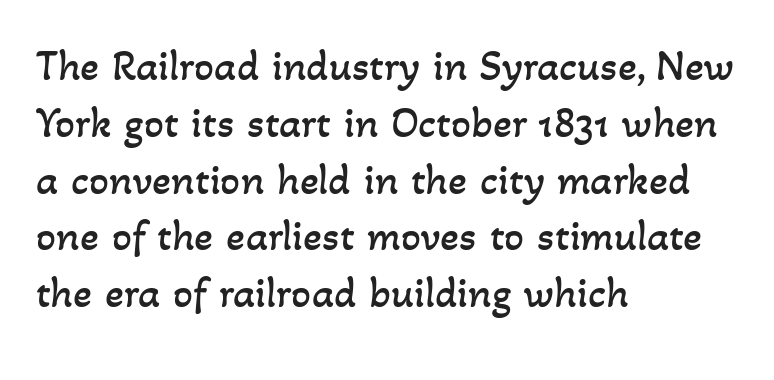
Q: Is the text bold? A: No.
Q: Is the text underlined? A: No.
Q: How is the paragraph aligned? A: Left-aligned.
Q: Is the spacing between letters normal or unusually wide? A: Normal.
Q: Is the spacing between lines tight, normal or loose? A: Normal.
Q: Width (condensed, normal, or wide)? A: Normal.
Q: Stroke contrast? A: Low.
Q: x-height? A: Small.
Q: Monospaced? A: No.
